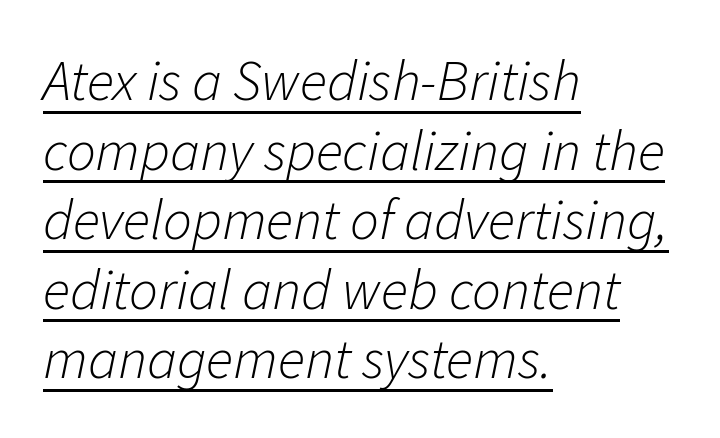
{"italic": "yes", "lean": "right", "slant_degrees": 11, "bold": "no", "weight": "light", "width": "normal", "stroke_contrast": "low", "x_height": "medium", "monospaced": "no", "underline": "yes", "align": "left", "line_spacing_ratio": 1.22, "letter_spacing": "normal", "letter_spacing_em": 0.0, "glyph_px": 57}
